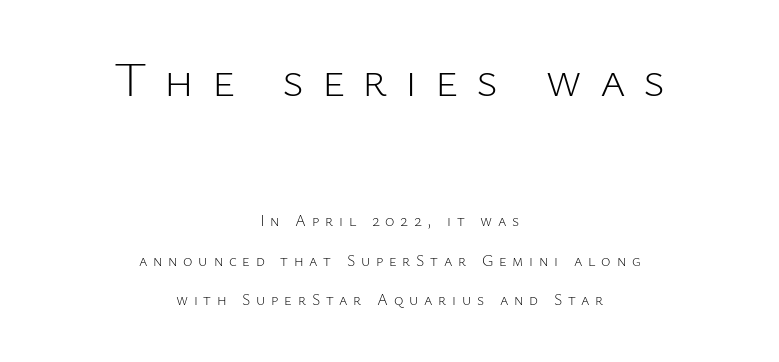
{"serif": "no", "italic": "no", "bold": "no", "weight": "light", "width": "normal", "stroke_contrast": "low", "x_height": "medium", "monospaced": "no", "underline": "no", "align": "center", "line_spacing": "loose", "line_spacing_ratio": 2.47, "letter_spacing": "wide", "letter_spacing_em": 0.36, "larger_block": "first", "size_ratio": 3.06, "glyph_px": 49}
